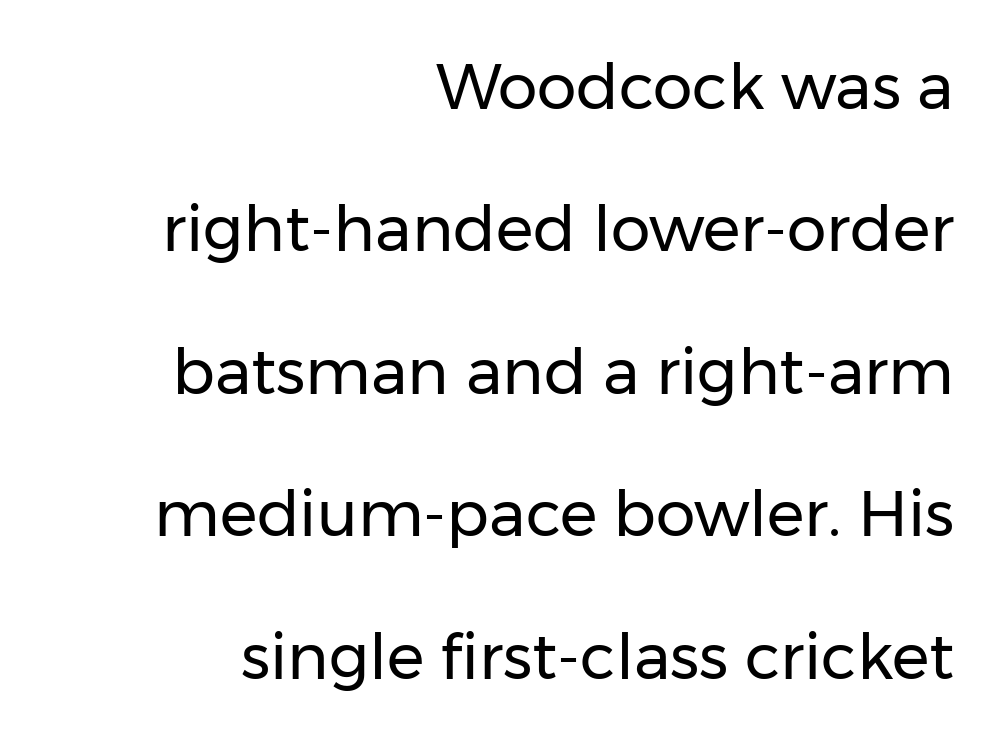
Q: Is the text bold? A: No.
Q: Is the text italic (slanted)? A: No, it is upright.
Q: Is the typeface a serif or a sans-serif typeface? A: Sans-serif.
Q: Is the text underlined? A: No.
Q: How is the paragraph aligned? A: Right-aligned.
Q: Is the spacing between letters normal or unusually wide? A: Normal.
Q: Is the spacing between lines tight, normal or loose? A: Loose.
Q: Width (condensed, normal, or wide)? A: Normal.
Q: Stroke contrast? A: Low.
Q: x-height? A: Medium.
Q: Monospaced? A: No.
